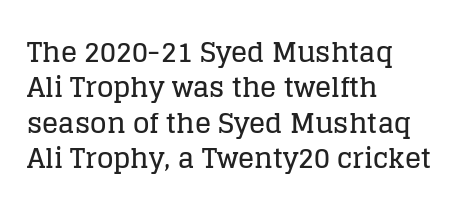
Interline gaps are of average width in this sample. The axis of the letterforms is exactly vertical. Casual observation: everything's shoved over to the left. These lines keep a tight, regular rhythm from letter to letter. Unmarked baselines from the first word to the last.
